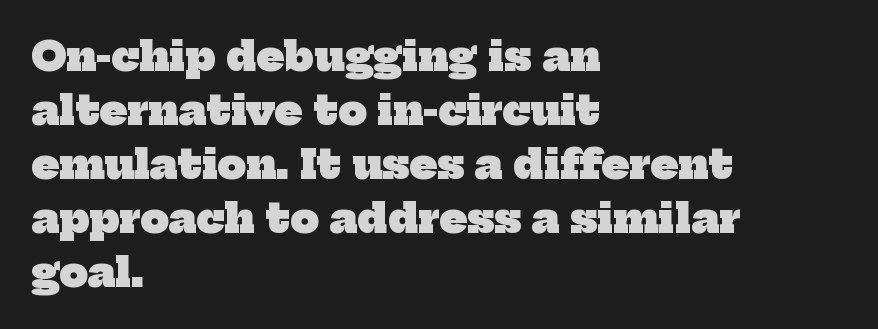
Only glyphs here, with clear space below each row. The type is set solid horizontally, with unmodified tracking. Which margin do the lines hug? The left one — the right edge is uneven. Note the varied advance widths — an 'i' is clearly narrower than an 'm'.
